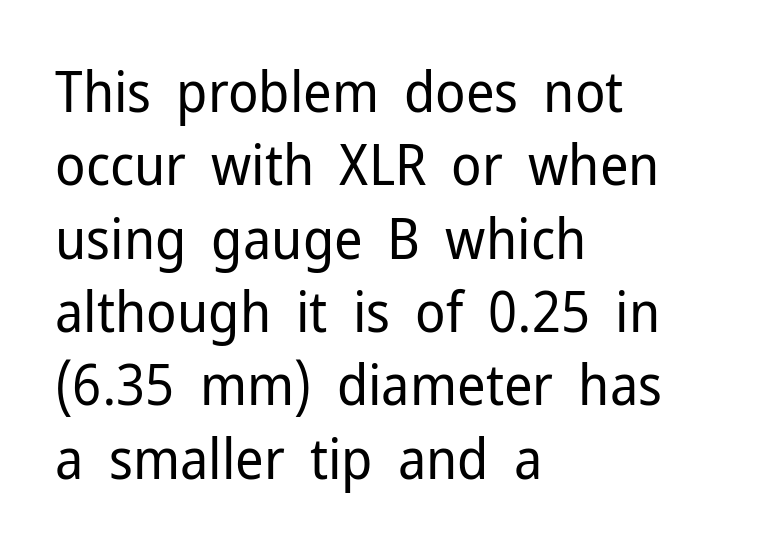
Descenders hang freely into open space. Each letter keeps its own natural width here, so spacing adapts to shape. No letter is thick-stroked: the sample isn't bold. Posture: upright roman.
